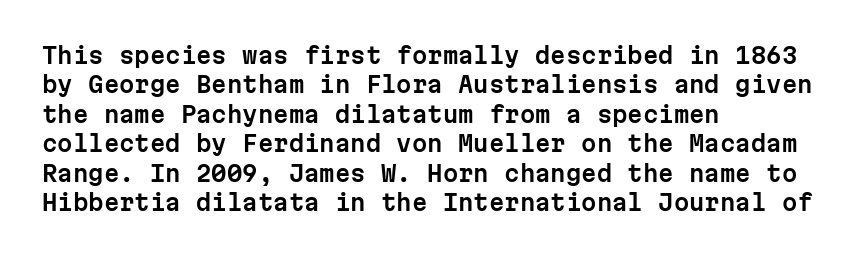
The image shows 22 px text type, upright; set left-aligned, normal line spacing (1.34x), normal letter spacing, not underlined.
